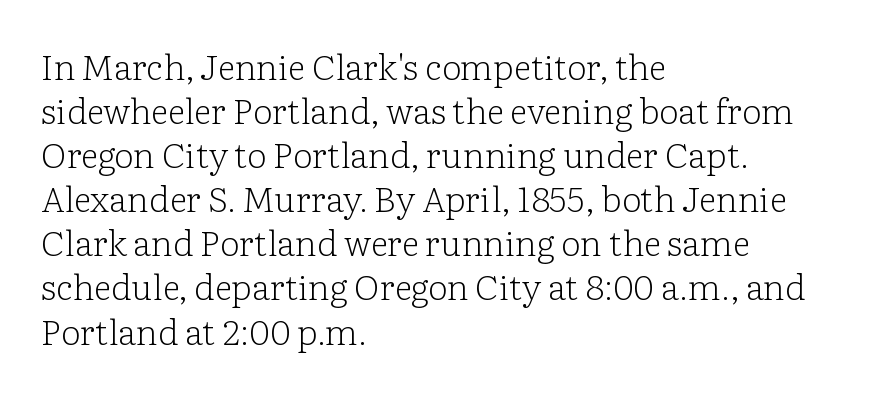
The image shows 35 px light serif type, upright; set left-aligned, normal line spacing (1.26x), normal letter spacing, not underlined; low stroke contrast and a medium x-height.
